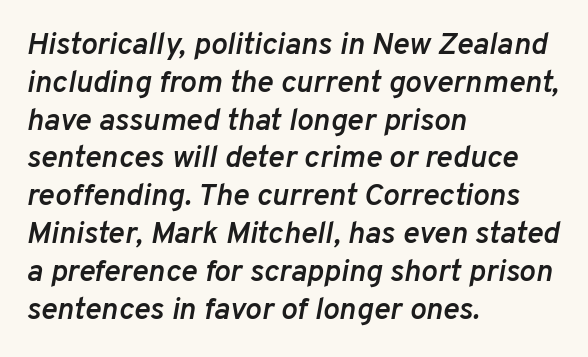
The image shows 31 px semibold type, italic (leaning right); set left-aligned, line spacing 1.22x, normal letter spacing, not underlined; low stroke contrast and a medium x-height.
